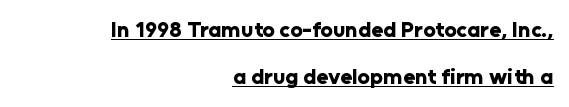
{"italic": "no", "bold": "yes", "underline": "yes", "align": "right", "line_spacing": "loose", "line_spacing_ratio": 2.14, "letter_spacing": "normal", "letter_spacing_em": 0.0, "glyph_px": 22}
